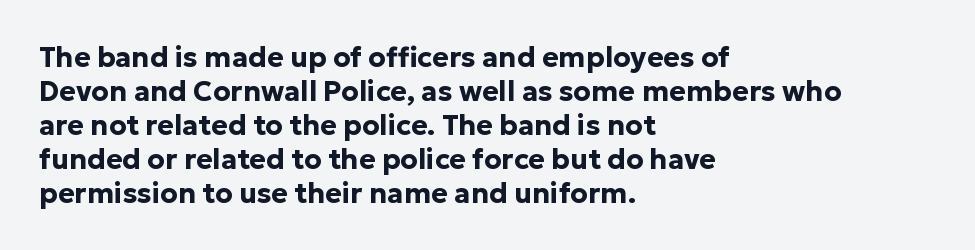
{"serif": "no", "italic": "no", "bold": "yes", "weight": "bold", "width": "normal", "stroke_contrast": "low", "x_height": "medium", "monospaced": "no", "underline": "no", "align": "left", "line_spacing_ratio": 1.21, "letter_spacing": "normal", "letter_spacing_em": 0.0, "glyph_px": 28}
